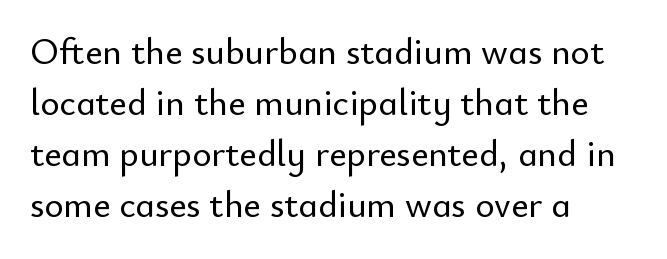
Q: Is the text italic (slanted)? A: No, it is upright.
Q: Is the typeface a serif or a sans-serif typeface? A: Sans-serif.
Q: Is the text underlined? A: No.
Q: How is the paragraph aligned? A: Left-aligned.
Q: Is the spacing between letters normal or unusually wide? A: Normal.
Q: Is the spacing between lines tight, normal or loose? A: Normal.
Q: Width (condensed, normal, or wide)? A: Normal.
Q: Stroke contrast? A: Low.
Q: x-height? A: Small.
Q: Monospaced? A: No.
